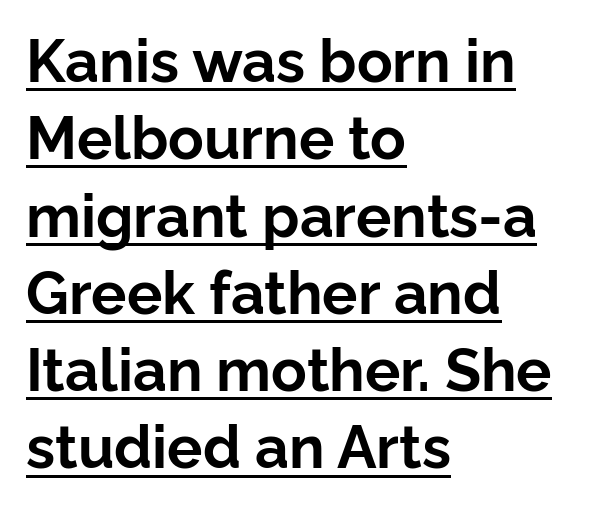
Are there feet on the stems? There aren't — it's a sans. These lines were composed using upright roman letters. How would I describe the line gaps? Plain and ordinary. Heavy-handed strokes throughout: this text is bold. Tracking here is standard; glyphs follow each other at the usual distance.
